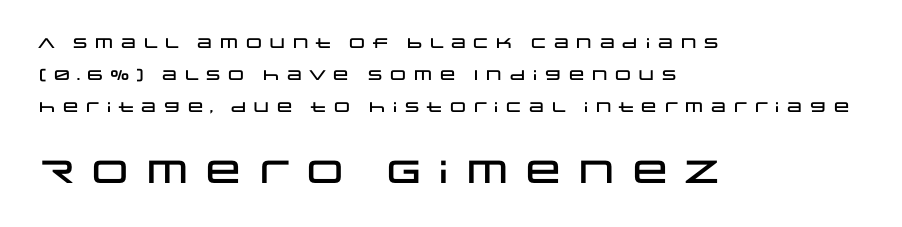
Q: Is the text italic (slanted)? A: No, it is upright.
Q: Is the typeface a serif or a sans-serif typeface? A: Sans-serif.
Q: Is the text underlined? A: No.
Q: How is the paragraph aligned? A: Left-aligned.
Q: Is the spacing between lines tight, normal or loose? A: Loose.
Q: Which block of text is set in a larger size, the first (top) or the second (bottom)? A: The second (bottom) one.
Q: Width (condensed, normal, or wide)? A: Wide.
Q: Stroke contrast? A: Low.
Q: x-height? A: Large.
Q: Monospaced? A: No.
